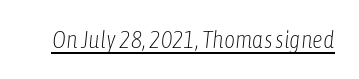
Here the glyphs are tracked normally, forming tight word shapes. The glyphs look as if they've been sheared to an angle. The glyphs are accompanied by a horizontal stroke just below them. This is not heavy type; no bold has been used.
